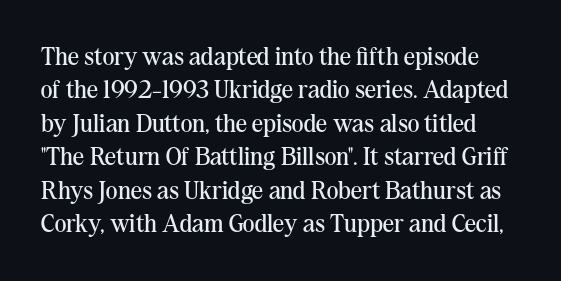
A typesetter would mark this as roman, not italic. Unmarked baselines from the first word to the last. The line texture is even and compact thanks to regular tracking. Reading down the column, the eye jumps a familiar distance to each next line.
